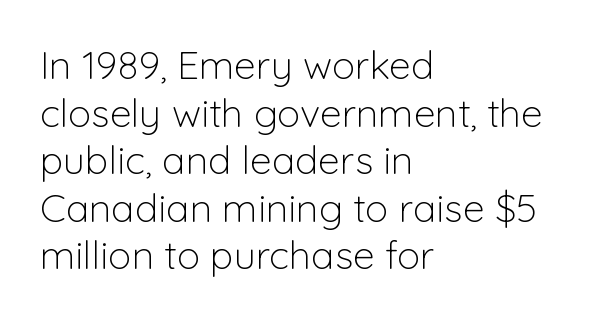
One-word summary of the alignment: left. The rendering uses natural spacing where letterforms have individual widths. Each word holds together tightly as a unit, with standard inter-letter gaps. The space directly below the letters is spotless. When letters stand straight like this, we call the style roman or upright.
